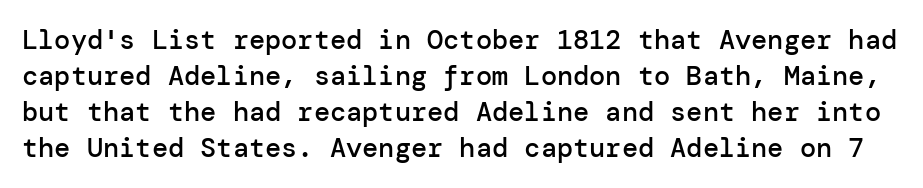
The image shows 27 px text type, upright; set normal line spacing (1.33x), normal letter spacing, not underlined.
